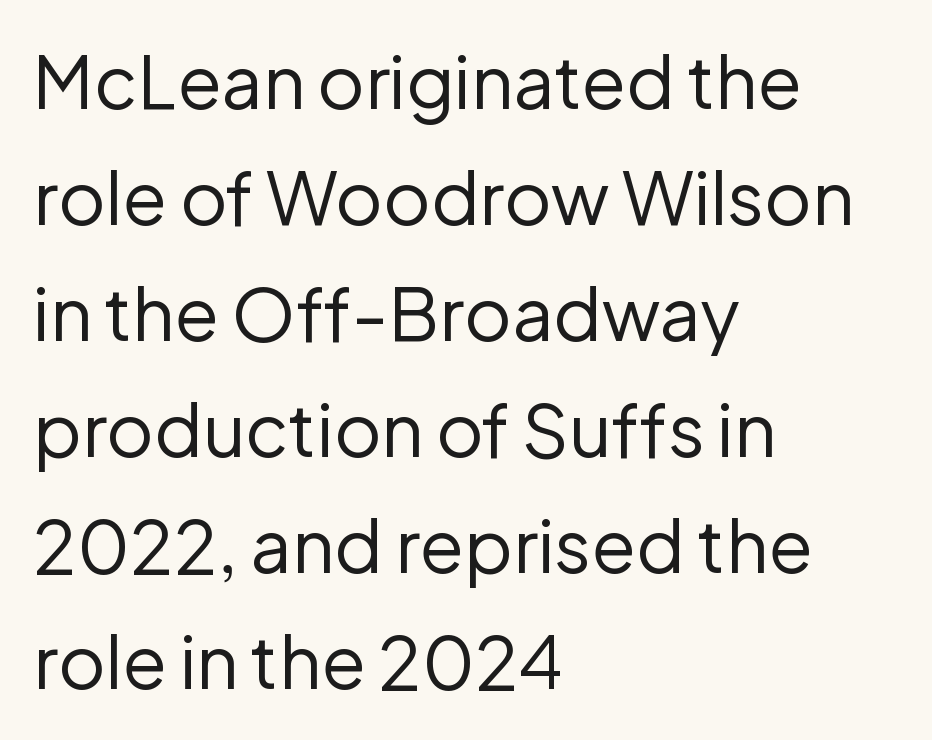
A student would call this left alignment; a typographer would say flush left, rag right. No letter is thick-stroked: the sample isn't bold. Is there much room between lines? A standard amount, neither cramped nor airy. The letters advance in unequal steps, a hallmark of proportional type.
